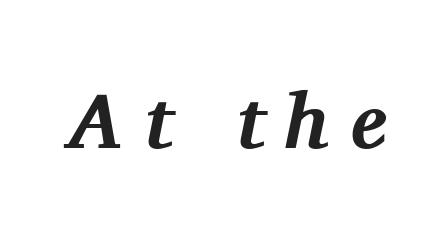
I'd call this a serif setting — the letters wear small feet. Honestly, the letter spacing is so wide it's the main thing you notice. Plain, unruled lines of type. These lines are rendered in a variable-pitch font. Emphasis-style slanted type is in use. Summary of weight: heavy, a full bold.
